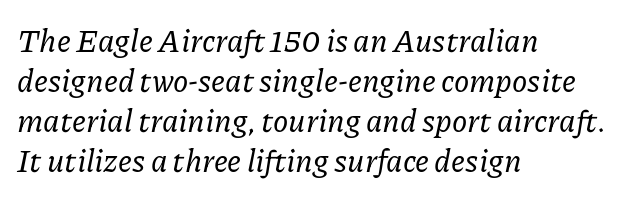
Q: Is the text italic (slanted)? A: Yes, it leans right by about 11 degrees.
Q: Is the typeface a serif or a sans-serif typeface? A: Serif.
Q: Is the text underlined? A: No.
Q: How is the paragraph aligned? A: Left-aligned.
Q: Is the spacing between letters normal or unusually wide? A: Normal.
Q: Is the spacing between lines tight, normal or loose? A: Normal.
Q: Width (condensed, normal, or wide)? A: Normal.
Q: Stroke contrast? A: Low.
Q: x-height? A: Medium.
Q: Monospaced? A: No.
